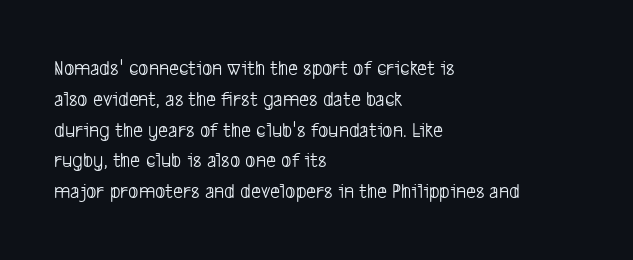
Glance below the letters and you will spot only blank space. Vertical spacing — default. Spacing between characters is what you'd get straight out of the box. Does the copy run flush right? No — it runs flush left. The typeface has the unassuming heft of standard copy or less.
